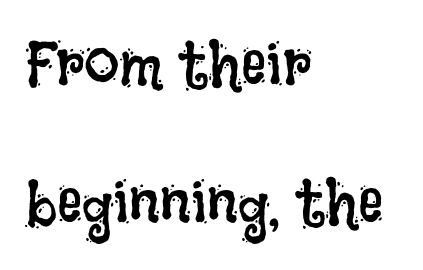
The image shows 63 px regular-weight, condensed type, upright; set left-aligned, loose line spacing (2.19x), normal letter spacing, not underlined; low stroke contrast and a large x-height.
